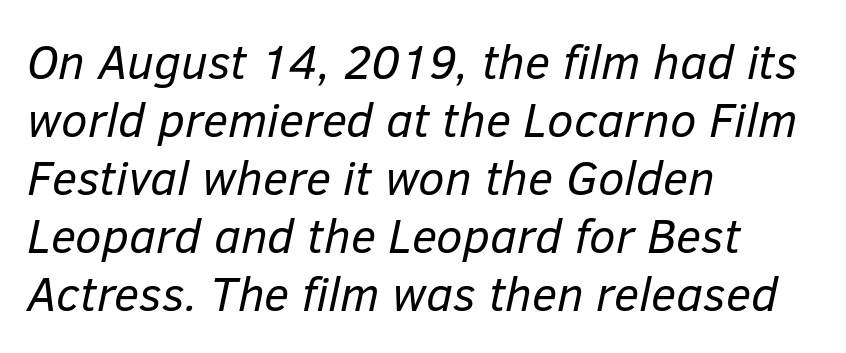
The image shows 48 px regular-weight type, italic (leaning right); set left-aligned, line spacing 1.21x, normal letter spacing, not underlined; low stroke contrast and a medium x-height.
